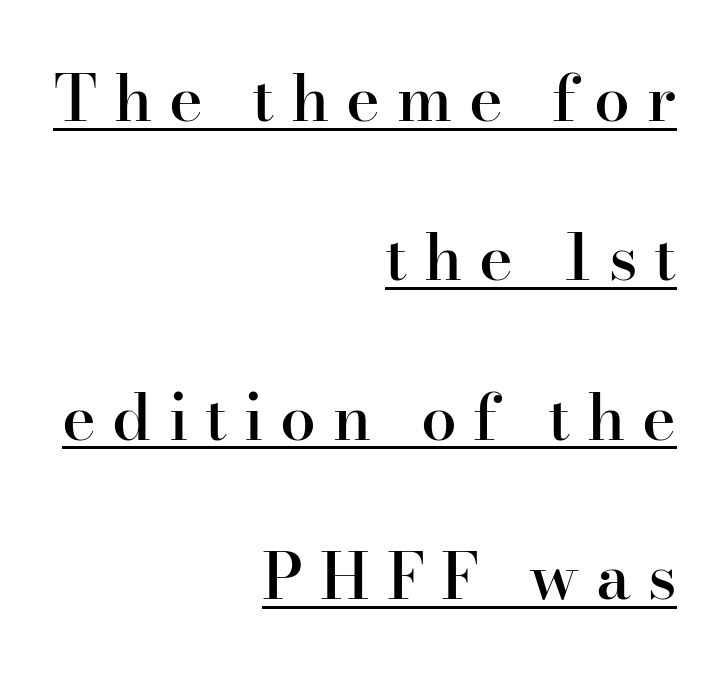
The image shows 64 px semibold serif type, upright; set right-aligned, loose line spacing (2.49x), unusually wide letter spacing (+0.26 em), underlined; high stroke contrast and a small x-height.
